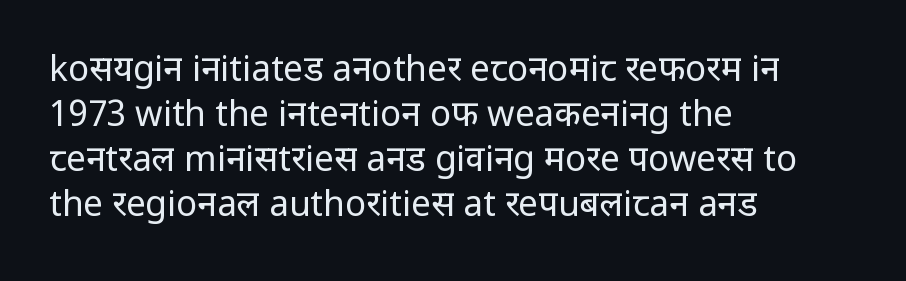
The foot of each line stays bare and open. Note the varied advance widths — an 'i' is clearly narrower than an 'm'. No chunkiness to these letters — they're not bold. Compared with typical paragraphs, the rows here are spaced about the same. Nothing sits at the stroke ends, so this counts as sans-serif.
